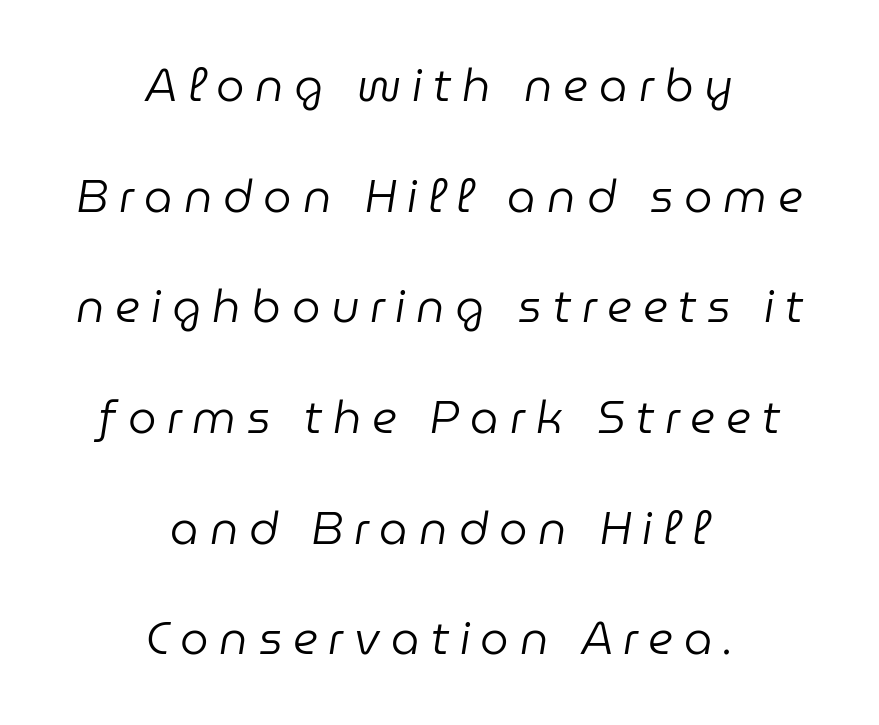
{"italic": "yes", "lean": "right", "slant_degrees": 9, "bold": "no", "weight": "regular", "width": "normal", "stroke_contrast": "low", "x_height": "medium", "monospaced": "no", "underline": "no", "align": "center", "line_spacing": "loose", "line_spacing_ratio": 2.46, "letter_spacing": "wide", "letter_spacing_em": 0.24, "glyph_px": 45}
